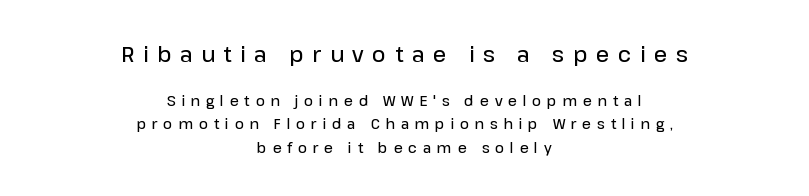
The first block has been scaled up relative to the second. The glyphs have the mass of a demibold cut, below bold. Does extra space separate the letters? Yes, quite a lot of it. Check the space under the baseline: it is left empty.
